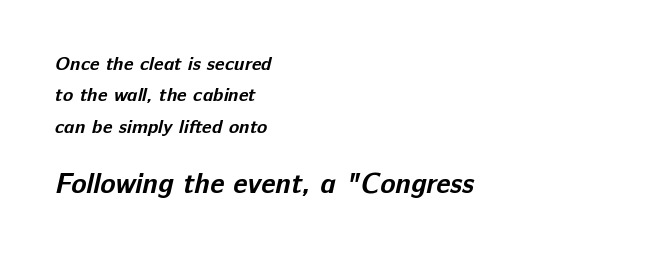
Q: Is the text bold? A: Yes.
Q: Is the typeface a serif or a sans-serif typeface? A: Sans-serif.
Q: Is the text underlined? A: No.
Q: How is the paragraph aligned? A: Left-aligned.
Q: Is the spacing between letters normal or unusually wide? A: Normal.
Q: Is the spacing between lines tight, normal or loose? A: Normal.
Q: Which block of text is set in a larger size, the first (top) or the second (bottom)? A: The second (bottom) one.
Q: Width (condensed, normal, or wide)? A: Normal.
Q: Stroke contrast? A: Low.
Q: x-height? A: Medium.
Q: Monospaced? A: No.
